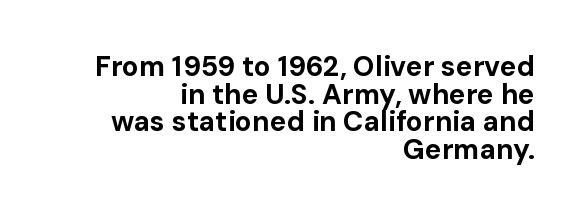
{"serif": "no", "italic": "no", "bold": "yes", "weight": "bold", "width": "normal", "stroke_contrast": "low", "x_height": "medium", "monospaced": "no", "underline": "no", "align": "right", "line_spacing": "tight", "line_spacing_ratio": 0.99, "letter_spacing": "normal", "letter_spacing_em": 0.0, "glyph_px": 28}
